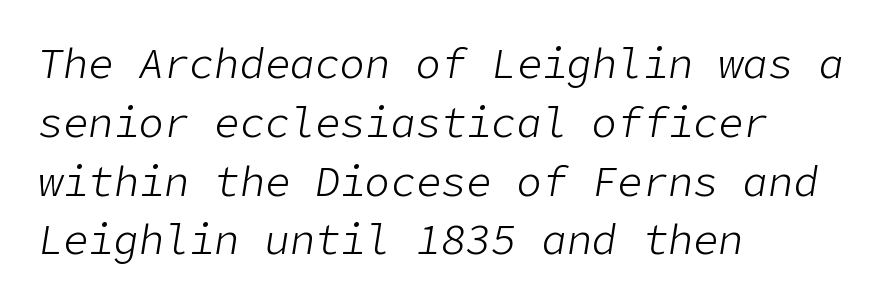
{"italic": "yes", "lean": "right", "slant_degrees": 9, "bold": "no", "weight": "light", "width": "normal", "stroke_contrast": "low", "x_height": "medium", "underline": "no", "align": "left", "line_spacing": "normal", "line_spacing_ratio": 1.4, "letter_spacing": "normal", "letter_spacing_em": 0.0, "glyph_px": 42}
